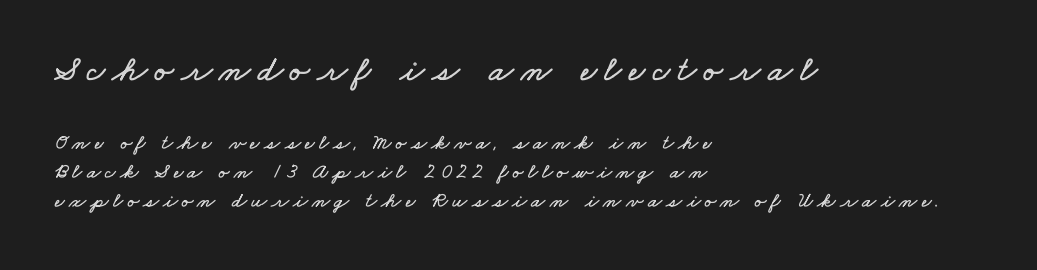
{"width": "wide", "stroke_contrast": "low", "x_height": "small", "monospaced": "no", "underline": "no", "align": "left", "line_spacing": "normal", "line_spacing_ratio": 1.39, "letter_spacing": "wide", "letter_spacing_em": 0.2, "larger_block": "first", "size_ratio": 1.71, "glyph_px": 36}
